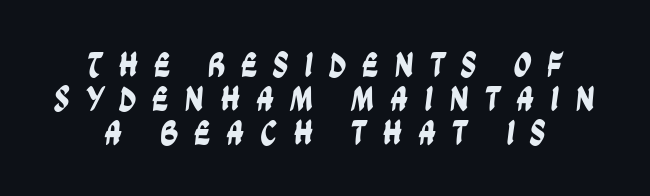
Q: Is the typeface a serif or a sans-serif typeface? A: Sans-serif.
Q: Is the text underlined? A: No.
Q: How is the paragraph aligned? A: Centered.
Q: Is the spacing between letters normal or unusually wide? A: Unusually wide.
Q: Is the spacing between lines tight, normal or loose? A: Tight.
Q: Width (condensed, normal, or wide)? A: Condensed.
Q: Stroke contrast? A: Low.
Q: x-height? A: Large.
Q: Monospaced? A: No.
